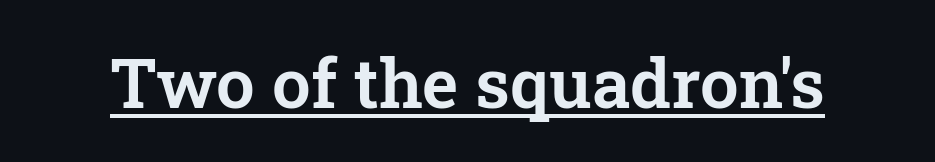
This rendering employs a face with finishing strokes, i.e., a serif. Does extra space separate the letters? No, they use regular spacing. Varying glyph widths throughout — classic text-font behaviour. Glance below the letters and you will spot a drawn line. Designer's note — italics off, roman on.
